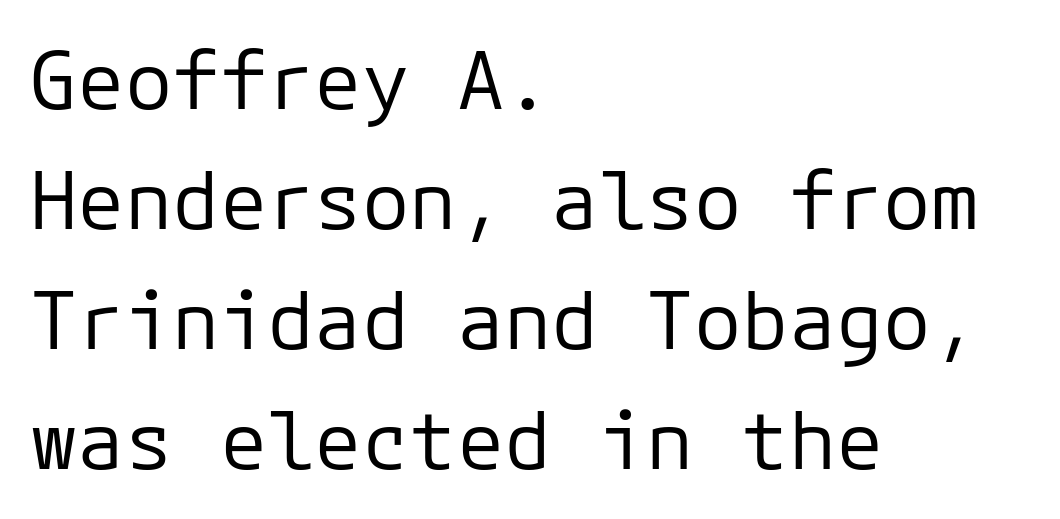
Q: Is the text bold? A: No.
Q: Is the text italic (slanted)? A: No, it is upright.
Q: Is the typeface a serif or a sans-serif typeface? A: Sans-serif.
Q: Is the text underlined? A: No.
Q: How is the paragraph aligned? A: Left-aligned.
Q: Is the spacing between letters normal or unusually wide? A: Normal.
Q: Is the spacing between lines tight, normal or loose? A: Normal.
Q: Width (condensed, normal, or wide)? A: Normal.
Q: Stroke contrast? A: Low.
Q: x-height? A: Medium.
Q: Monospaced? A: Yes.
